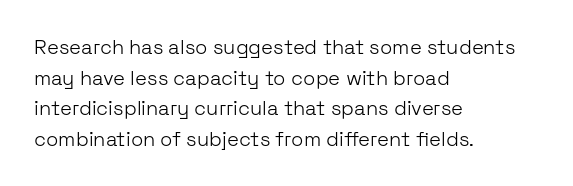
The image shows 20 px text type, upright; set left-aligned, normal line spacing (1.53x), normal letter spacing, not underlined.
